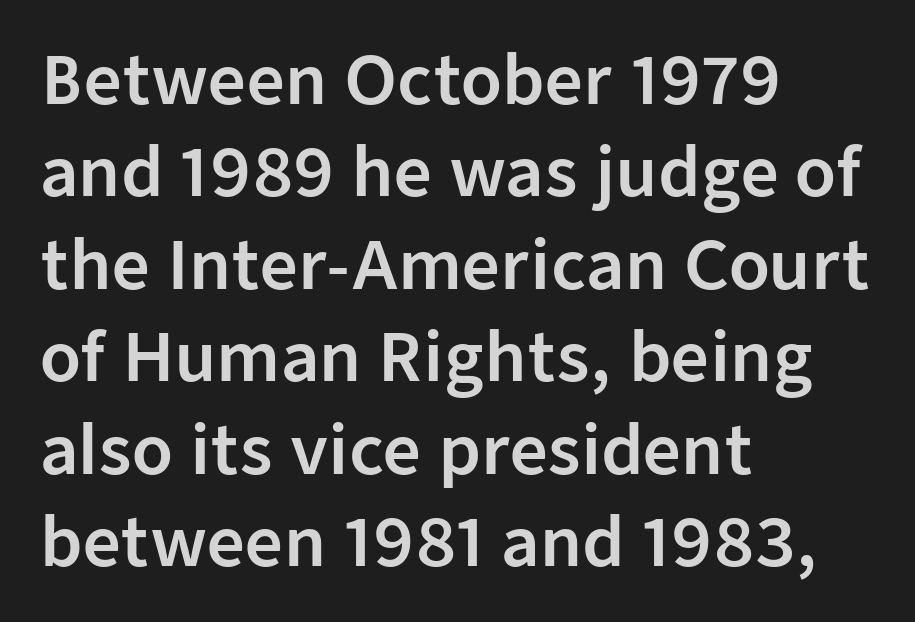
Q: Is the text italic (slanted)? A: No, it is upright.
Q: Is the typeface a serif or a sans-serif typeface? A: Sans-serif.
Q: Is the text underlined? A: No.
Q: How is the paragraph aligned? A: Left-aligned.
Q: Is the spacing between letters normal or unusually wide? A: Normal.
Q: Is the spacing between lines tight, normal or loose? A: Normal.
Q: Width (condensed, normal, or wide)? A: Normal.
Q: Stroke contrast? A: Low.
Q: x-height? A: Medium.
Q: Monospaced? A: No.
